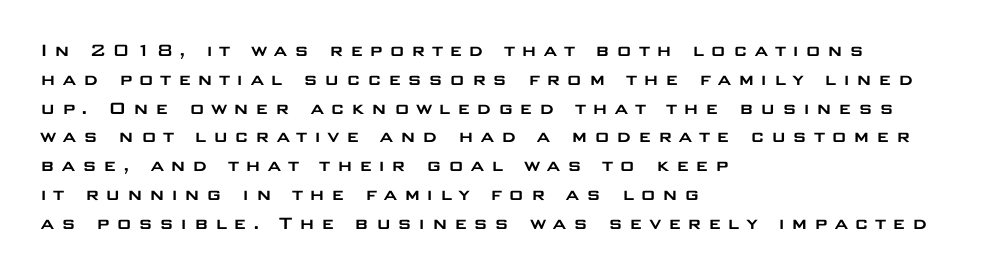
Style check: upright. Check the space under the baseline: it is left empty. The designer left line spacing at the default. The rendering inserts visible extra space after every character.
